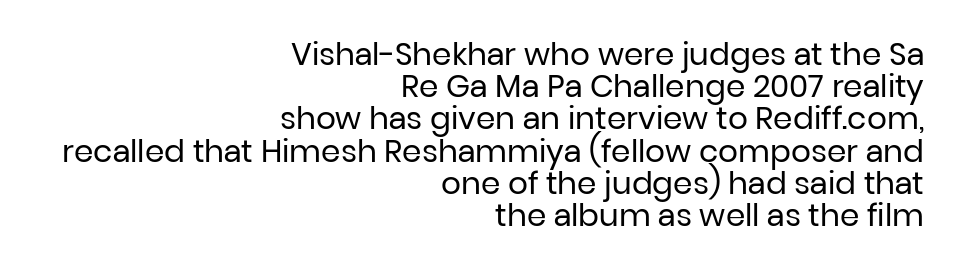
Q: Is the text bold? A: No.
Q: Is the text italic (slanted)? A: No, it is upright.
Q: Is the typeface a serif or a sans-serif typeface? A: Sans-serif.
Q: Is the text underlined? A: No.
Q: How is the paragraph aligned? A: Right-aligned.
Q: Is the spacing between letters normal or unusually wide? A: Normal.
Q: Is the spacing between lines tight, normal or loose? A: Tight.
Q: Width (condensed, normal, or wide)? A: Normal.
Q: Stroke contrast? A: Low.
Q: x-height? A: Medium.
Q: Monospaced? A: No.
